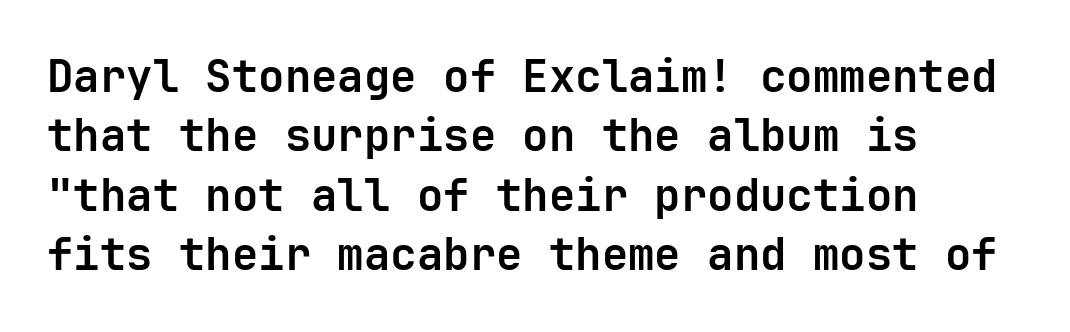
This is the regular roman posture of the typeface. You can tell from the bare stems that sans-serif type was used. Short note: letters normally spaced. A normal amount of white space separates one row of letters from the next. A typesetter would call this monospace, since all characters share one set width. Look at the stroke-to-counter ratio: heavy, a bold.
